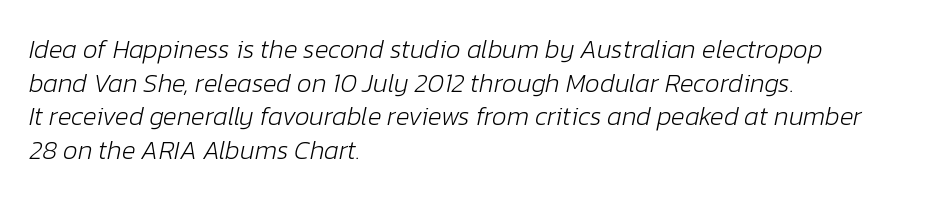
{"italic": "yes", "lean": "right", "slant_degrees": 12, "bold": "no", "underline": "no", "align": "left", "line_spacing": "normal", "line_spacing_ratio": 1.29, "letter_spacing": "normal", "letter_spacing_em": 0.0, "glyph_px": 26}
